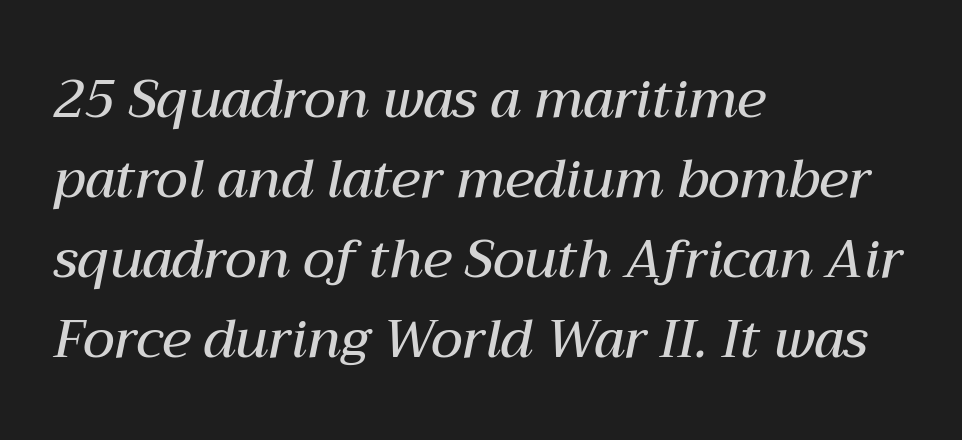
The image shows 53 px semibold type, italic (leaning right); set left-aligned, normal line spacing (1.51x), normal letter spacing, not underlined; medium stroke contrast and a medium x-height.
